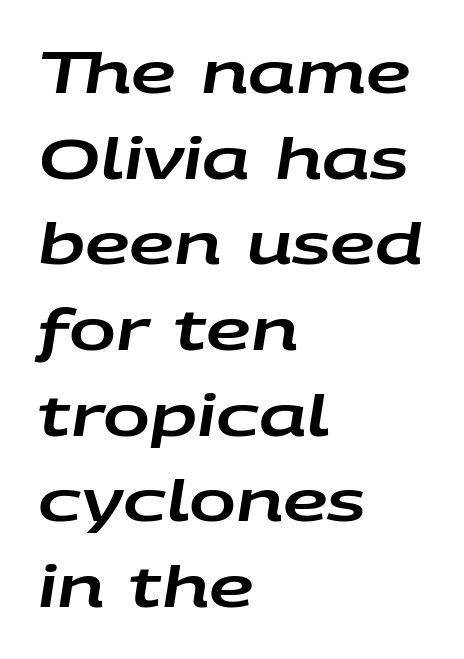
The image shows 56 px wide type, italic (leaning right); set left-aligned, normal line spacing (1.53x), normal letter spacing, not underlined; low stroke contrast and a large x-height.
